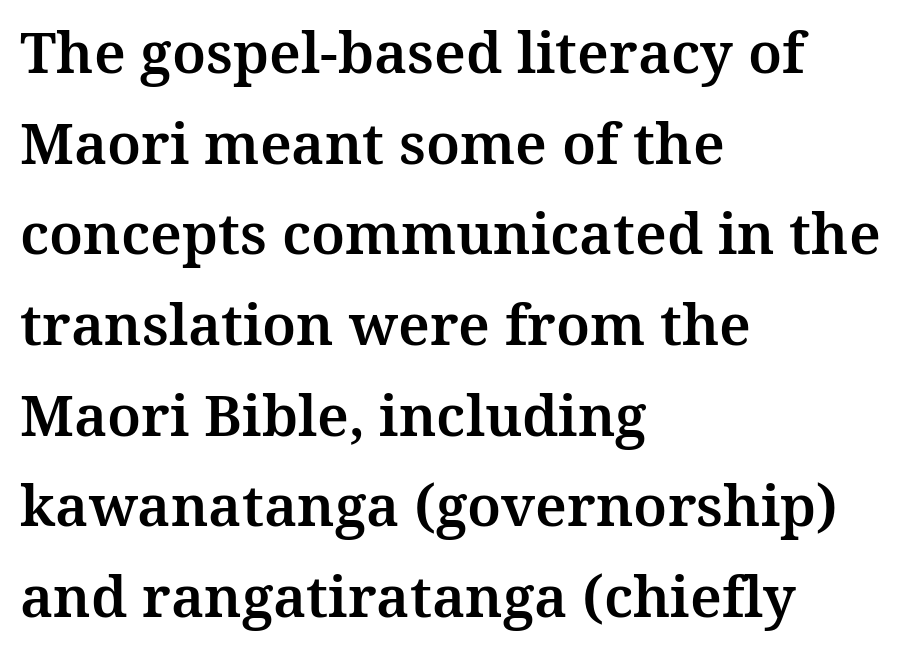
The image shows 57 px serif type, upright; set left-aligned, normal line spacing (1.59x), normal letter spacing, not underlined; medium stroke contrast and a medium x-height.
